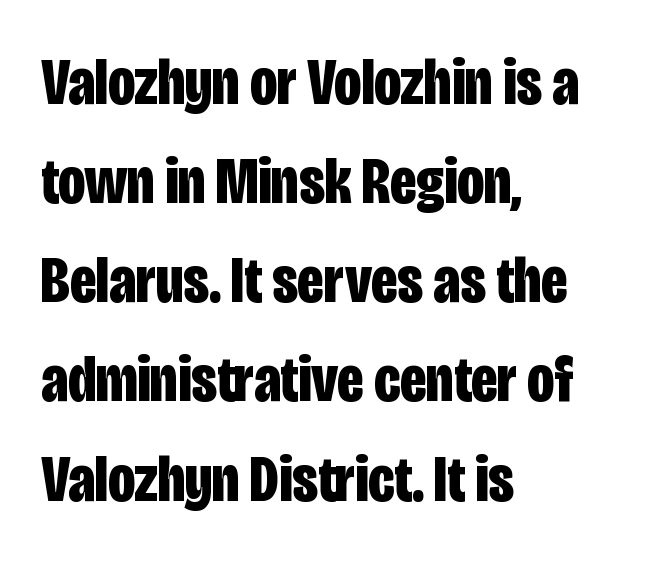
Q: Is the text bold? A: Yes.
Q: Is the text italic (slanted)? A: No, it is upright.
Q: Is the typeface a serif or a sans-serif typeface? A: Sans-serif.
Q: Is the text underlined? A: No.
Q: How is the paragraph aligned? A: Left-aligned.
Q: Is the spacing between letters normal or unusually wide? A: Normal.
Q: Is the spacing between lines tight, normal or loose? A: Normal.
Q: Width (condensed, normal, or wide)? A: Condensed.
Q: Stroke contrast? A: Low.
Q: x-height? A: Large.
Q: Monospaced? A: No.
